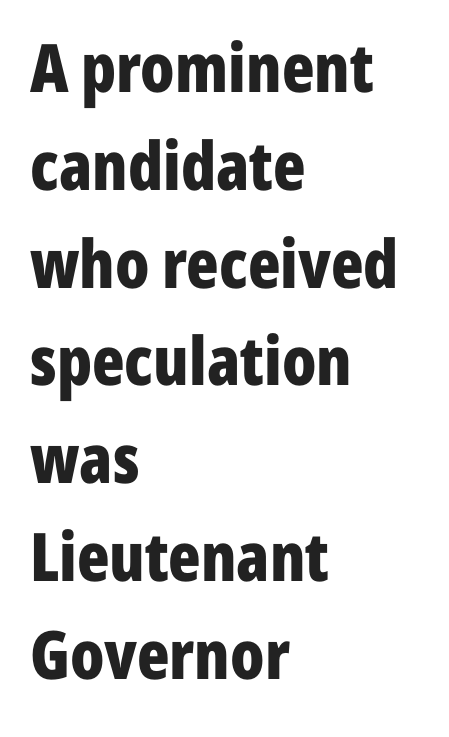
{"serif": "no", "italic": "no", "bold": "yes", "weight": "bold", "width": "condensed", "stroke_contrast": "low", "x_height": "medium", "monospaced": "no", "underline": "no", "align": "left", "line_spacing": "normal", "line_spacing_ratio": 1.46, "letter_spacing": "normal", "letter_spacing_em": 0.0, "glyph_px": 67}
